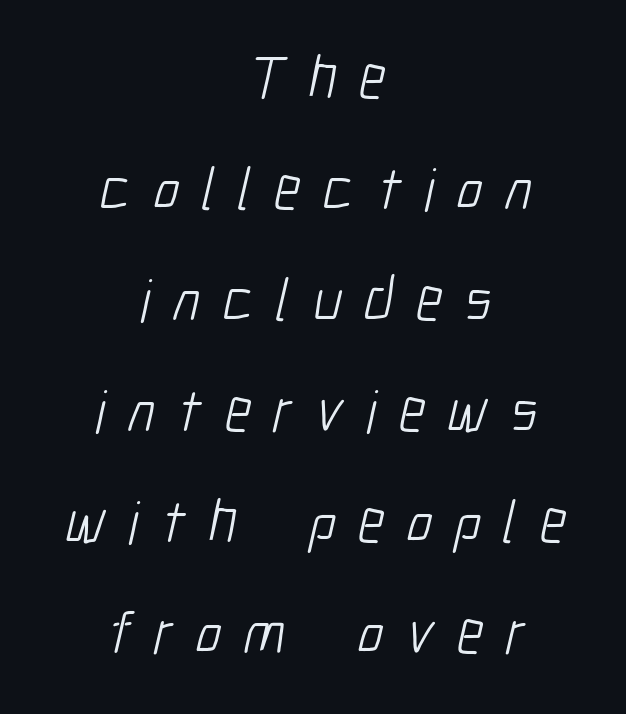
The rendering uses natural spacing where letterforms have individual widths. Think standard paragraph weight, or any step lighter than that. Every row of glyphs is offset so its center matches the block's center. The space directly below the letters is spotless.
